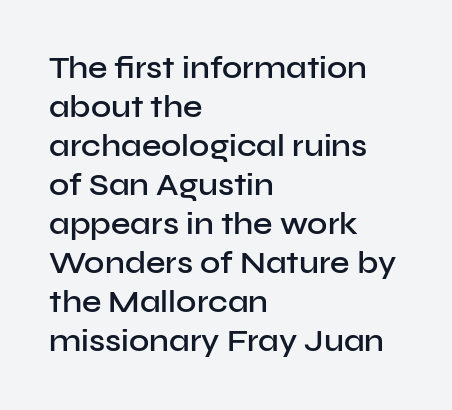
Q: Is the text bold? A: Semi-bold.
Q: Is the text italic (slanted)? A: No, it is upright.
Q: Is the typeface a serif or a sans-serif typeface? A: Sans-serif.
Q: Is the text underlined? A: No.
Q: How is the paragraph aligned? A: Left-aligned.
Q: Is the spacing between letters normal or unusually wide? A: Normal.
Q: Is the spacing between lines tight, normal or loose? A: Normal.
Q: Width (condensed, normal, or wide)? A: Normal.
Q: Stroke contrast? A: Low.
Q: x-height? A: Medium.
Q: Monospaced? A: No.
